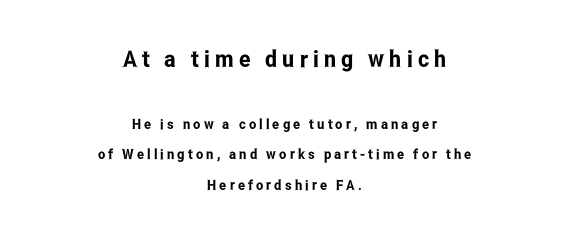
Q: Is the text italic (slanted)? A: No, it is upright.
Q: Is the text underlined? A: No.
Q: How is the paragraph aligned? A: Centered.
Q: Is the spacing between letters normal or unusually wide? A: Unusually wide.
Q: Is the spacing between lines tight, normal or loose? A: Loose.
Q: Which block of text is set in a larger size, the first (top) or the second (bottom)? A: The first (top) one.
